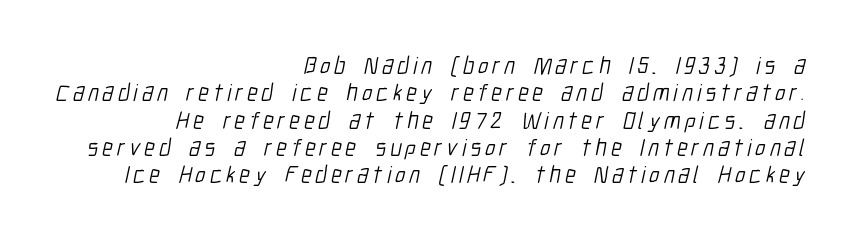
The image shows 24 px text type; set right-aligned, tight line spacing (1.14x), not underlined.
